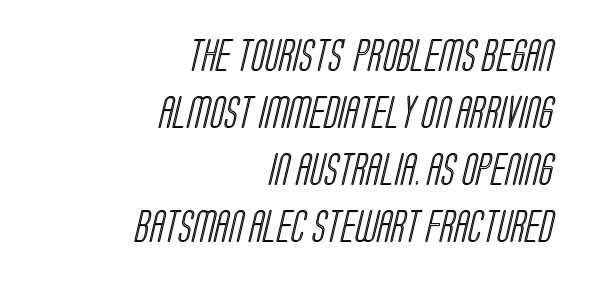
The image shows 33 px condensed type; set right-aligned, line spacing 1.73x, normal letter spacing, not underlined; a large x-height.
